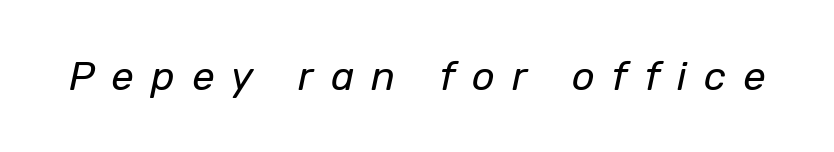
The image shows 40 px regular-weight type, italic (leaning right); set unusually wide letter spacing (+0.43 em), not underlined; low stroke contrast and a medium x-height.
